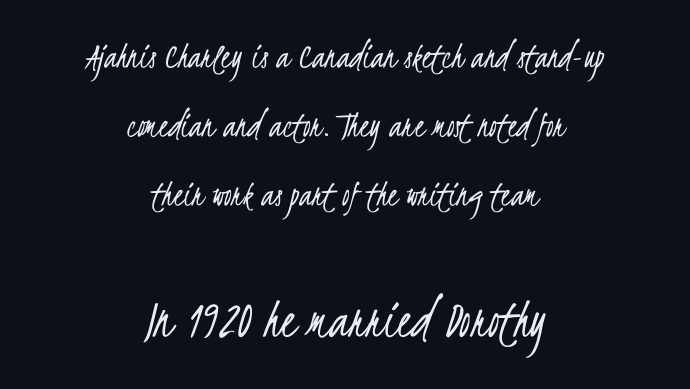
{"serif": "no", "bold": "no", "weight": "light", "width": "condensed", "stroke_contrast": "low", "x_height": "small", "monospaced": "no", "underline": "no", "align": "center", "line_spacing_ratio": 1.81, "letter_spacing": "normal", "letter_spacing_em": 0.0, "larger_block": "second", "size_ratio": 1.5, "glyph_px": 57}
